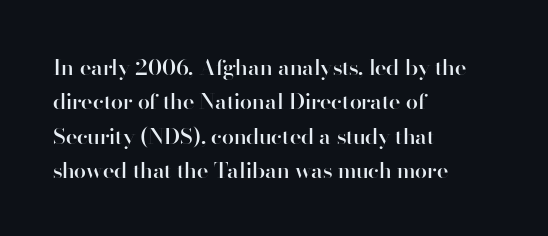
The lines in this sample share a left origin and differ only in where they stop. Firm but not heavy-handed strokes: this text is semibold. A typesetter would call this leading conventional body-copy spacing. Decoration check: the copy has no underline. There is no visible air inserted between adjacent glyphs. Ordinary non-slanted type is in use.
